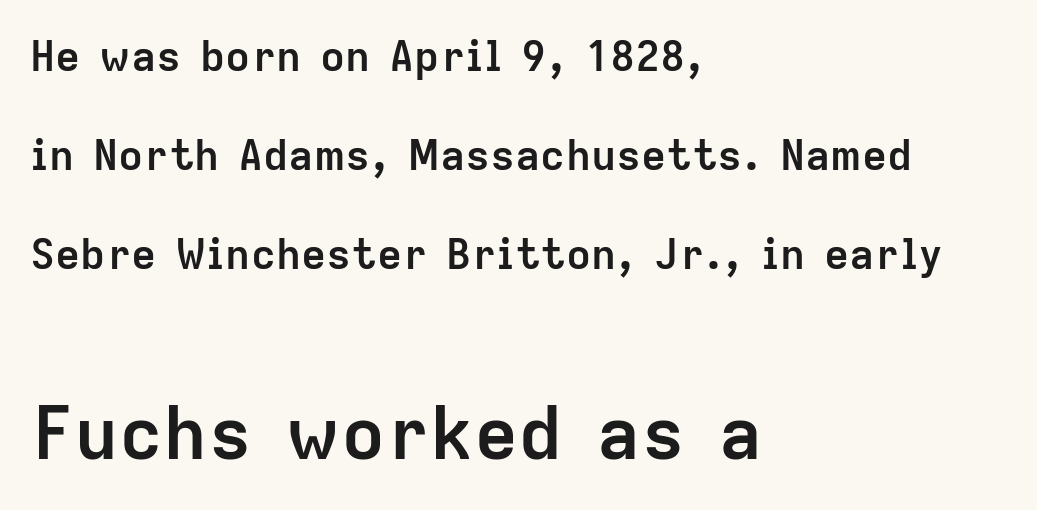
{"serif": "no", "italic": "no", "bold": "yes", "weight": "semibold", "width": "normal", "stroke_contrast": "low", "x_height": "medium", "monospaced": "no", "underline": "no", "align": "left", "line_spacing": "loose", "line_spacing_ratio": 2.36, "letter_spacing": "normal", "letter_spacing_em": 0.0, "larger_block": "second", "size_ratio": 1.76, "glyph_px": 74}
